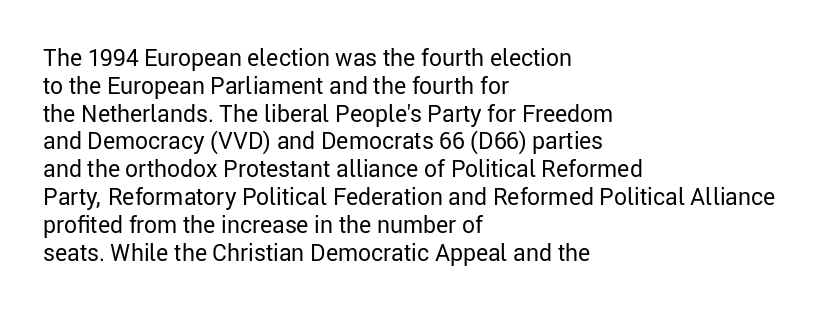
Q: Is the text bold? A: No.
Q: Is the text italic (slanted)? A: No, it is upright.
Q: Is the text underlined? A: No.
Q: How is the paragraph aligned? A: Left-aligned.
Q: Is the spacing between letters normal or unusually wide? A: Normal.
